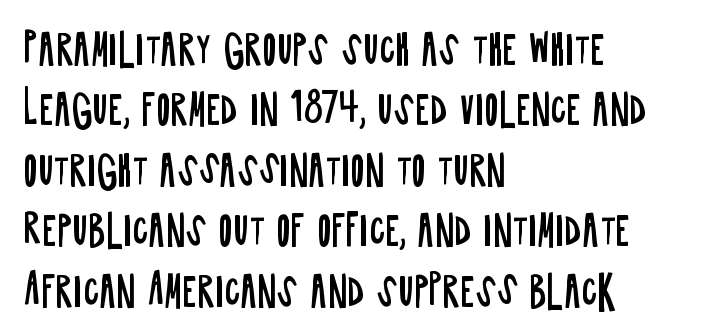
Q: Is the text bold? A: No.
Q: Is the text italic (slanted)? A: No, it is upright.
Q: Is the typeface a serif or a sans-serif typeface? A: Sans-serif.
Q: Is the text underlined? A: No.
Q: How is the paragraph aligned? A: Left-aligned.
Q: Is the spacing between letters normal or unusually wide? A: Normal.
Q: Is the spacing between lines tight, normal or loose? A: Normal.
Q: Width (condensed, normal, or wide)? A: Condensed.
Q: Stroke contrast? A: Low.
Q: x-height? A: Large.
Q: Monospaced? A: No.
